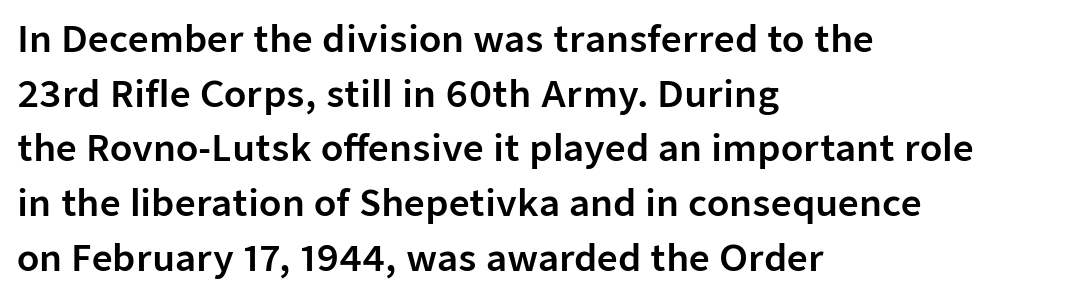
Q: Is the text italic (slanted)? A: No, it is upright.
Q: Is the typeface a serif or a sans-serif typeface? A: Sans-serif.
Q: Is the text underlined? A: No.
Q: How is the paragraph aligned? A: Left-aligned.
Q: Is the spacing between letters normal or unusually wide? A: Normal.
Q: Is the spacing between lines tight, normal or loose? A: Normal.
Q: Width (condensed, normal, or wide)? A: Normal.
Q: Stroke contrast? A: Low.
Q: x-height? A: Medium.
Q: Monospaced? A: No.
